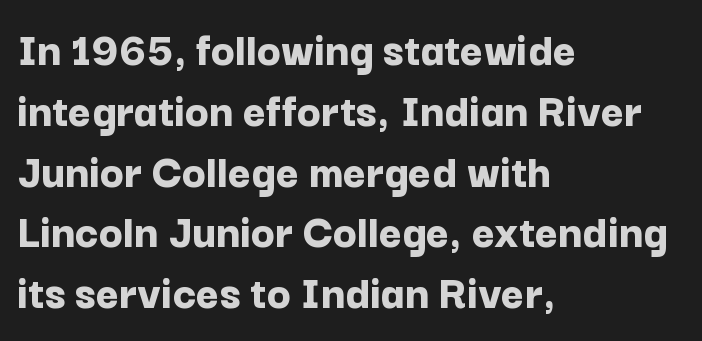
The image shows 49 px bold sans-serif type, upright; set left-aligned, line spacing 1.24x, normal letter spacing, not underlined; low stroke contrast and a medium x-height.
